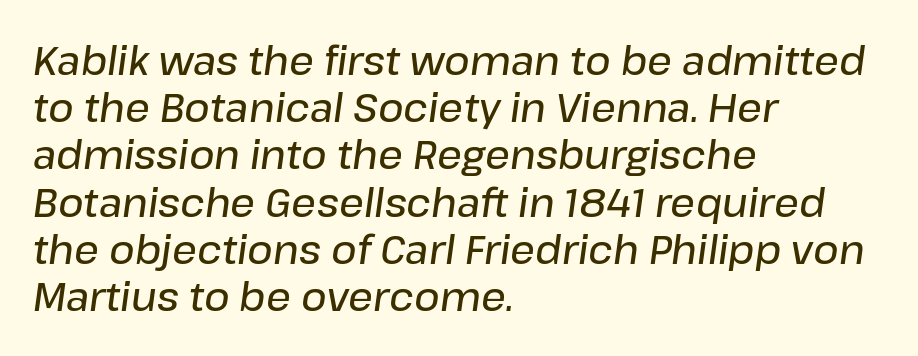
Q: Is the text bold? A: Semi-bold.
Q: Is the text italic (slanted)? A: Yes, it leans right by about 8 degrees.
Q: Is the text underlined? A: No.
Q: How is the paragraph aligned? A: Left-aligned.
Q: Is the spacing between letters normal or unusually wide? A: Normal.
Q: Width (condensed, normal, or wide)? A: Normal.
Q: Stroke contrast? A: Low.
Q: x-height? A: Medium.
Q: Monospaced? A: No.
